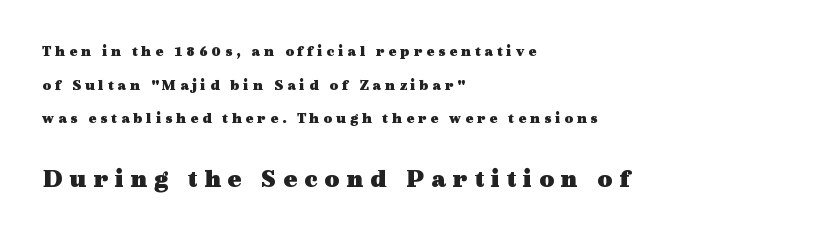
The rendering enlarges the type as you move from the upper chunk to the lower. Tracking value appears strongly positive — letters spread wide. The baseline area is clear. Each new line begins a long way beneath the previous one. The text block is weighted toward the left margin, trailing off unevenly rightward.
